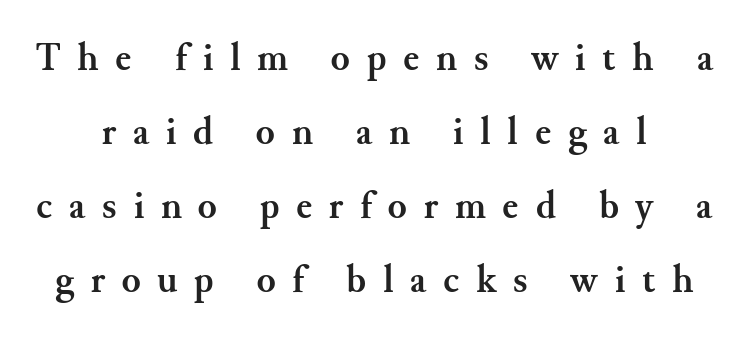
Q: Is the text bold? A: Yes.
Q: Is the text italic (slanted)? A: No, it is upright.
Q: Is the typeface a serif or a sans-serif typeface? A: Serif.
Q: Is the text underlined? A: No.
Q: Is the spacing between letters normal or unusually wide? A: Unusually wide.
Q: Is the spacing between lines tight, normal or loose? A: Loose.
Q: Width (condensed, normal, or wide)? A: Normal.
Q: Stroke contrast? A: Medium.
Q: x-height? A: Small.
Q: Monospaced? A: No.
